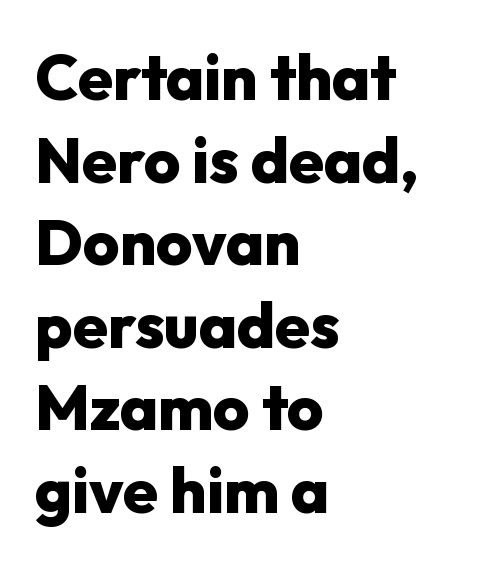
Q: Is the text bold? A: Yes.
Q: Is the text italic (slanted)? A: No, it is upright.
Q: Is the typeface a serif or a sans-serif typeface? A: Sans-serif.
Q: Is the text underlined? A: No.
Q: How is the paragraph aligned? A: Left-aligned.
Q: Is the spacing between letters normal or unusually wide? A: Normal.
Q: Is the spacing between lines tight, normal or loose? A: Normal.
Q: Width (condensed, normal, or wide)? A: Normal.
Q: Stroke contrast? A: Low.
Q: x-height? A: Medium.
Q: Monospaced? A: No.
